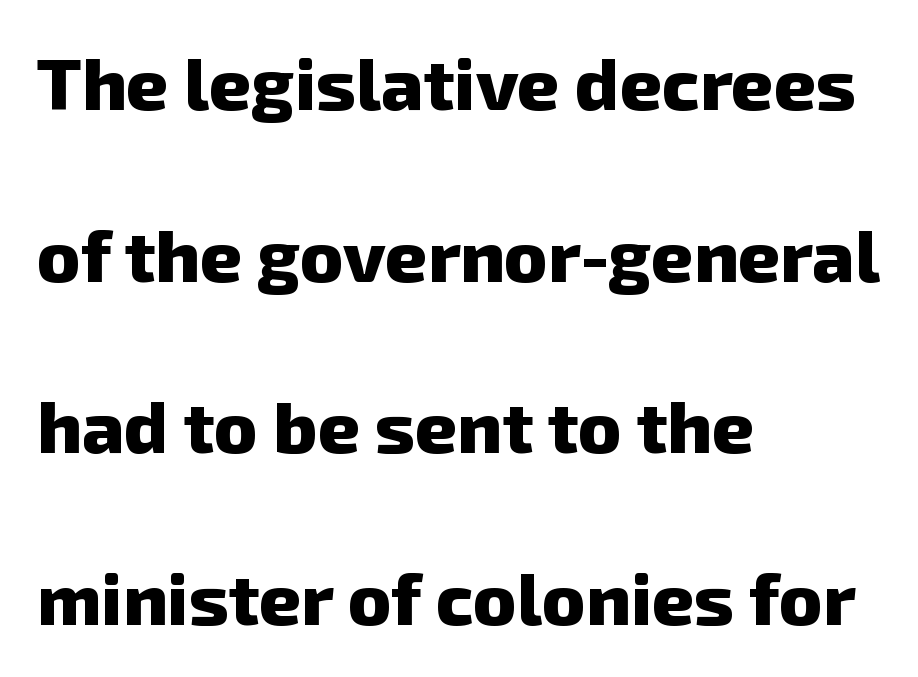
Serif or sans? Sans — the stroke terminals are bare. The line texture is even and compact thanks to regular tracking. Heft: maximum for text — a bold. Each line starts at the same left margin while the right side varies. The space between consecutive lines is lavish.
